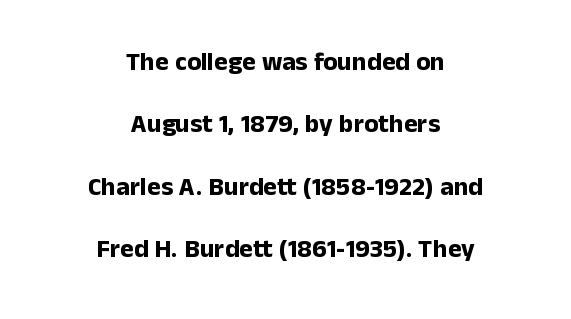
{"italic": "no", "bold": "yes", "underline": "no", "align": "center", "line_spacing": "loose", "line_spacing_ratio": 2.4, "letter_spacing": "normal", "letter_spacing_em": 0.0, "glyph_px": 26}
